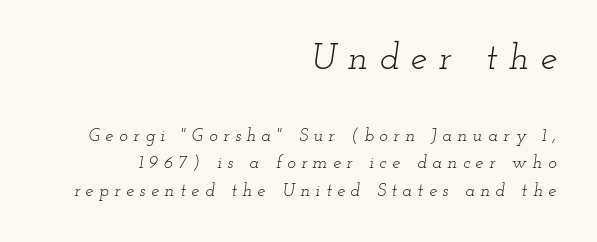
The text was rendered using a seriffed face with decorative stroke endings. This sample is right-justified, so line beginnings fall wherever the words allow. The gap between lines stays unmarked. Inter-character spacing is expanded well beyond the font's built-in metrics. Is the type slanted? Yes — the strokes lean at a clear angle.
